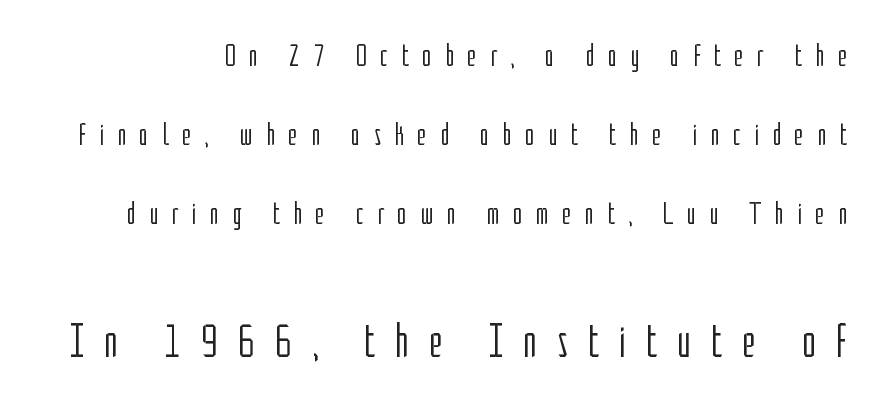
Between one letter and the next there's a generous, obvious gap. Quick note: not italic, upright. Rows of type keep a wide berth in the vertical direction. The glyphs are unaccompanied by any horizontal stroke below them. Weight: in the light-to-regular range.
